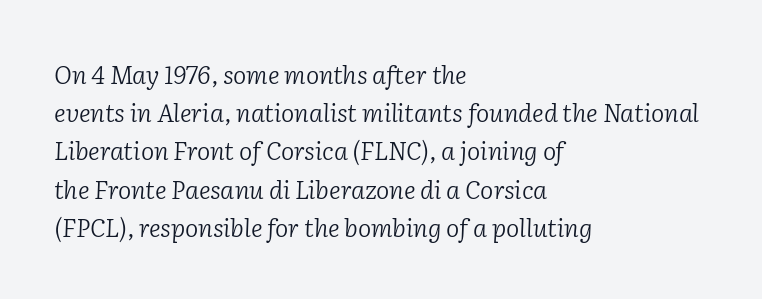
Q: Is the text bold? A: No.
Q: Is the text italic (slanted)? A: Yes, it leans right by about 2 degrees.
Q: Is the text underlined? A: No.
Q: How is the paragraph aligned? A: Left-aligned.
Q: Is the spacing between letters normal or unusually wide? A: Normal.
Q: Is the spacing between lines tight, normal or loose? A: Normal.
